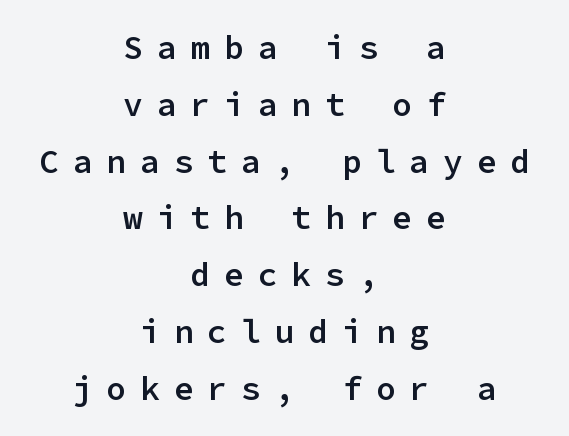
The image shows 33 px semibold sans-serif type, upright, monospaced; set centered, line spacing 1.72x, unusually wide letter spacing (+0.42 em), not underlined; low stroke contrast and a medium x-height.
